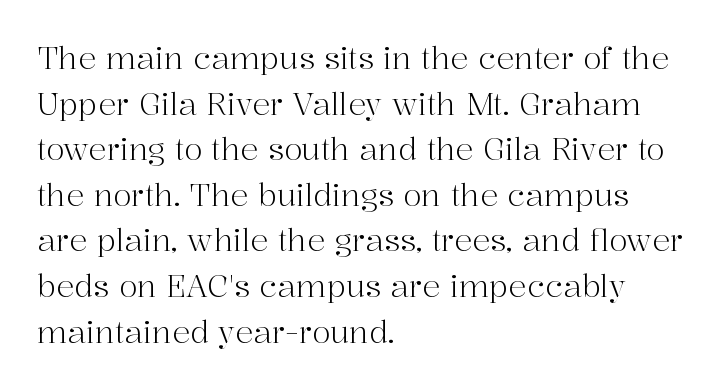
Q: Is the text bold? A: No.
Q: Is the text italic (slanted)? A: No, it is upright.
Q: Is the typeface a serif or a sans-serif typeface? A: Serif.
Q: Is the text underlined? A: No.
Q: How is the paragraph aligned? A: Left-aligned.
Q: Is the spacing between letters normal or unusually wide? A: Normal.
Q: Is the spacing between lines tight, normal or loose? A: Normal.
Q: Width (condensed, normal, or wide)? A: Normal.
Q: Stroke contrast? A: High.
Q: x-height? A: Medium.
Q: Monospaced? A: No.
